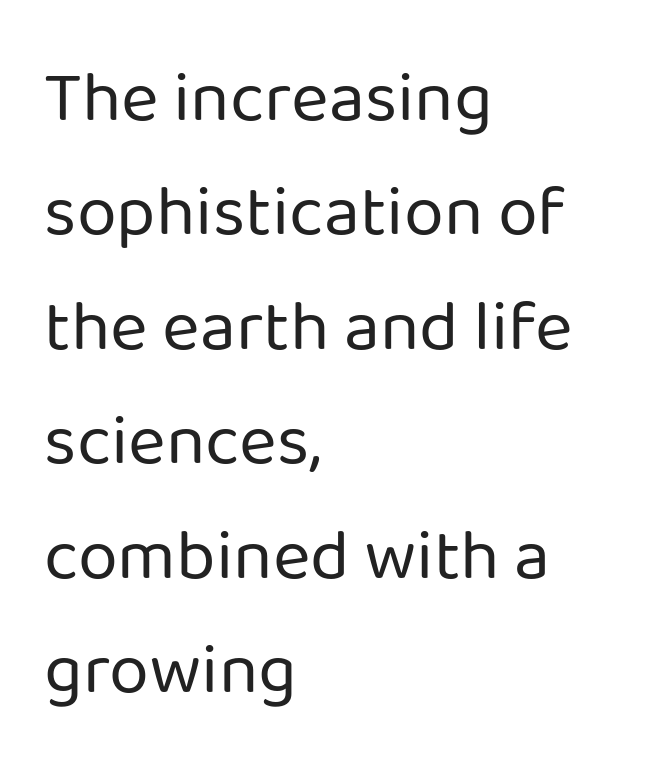
Q: Is the text bold? A: No.
Q: Is the text italic (slanted)? A: No, it is upright.
Q: Is the typeface a serif or a sans-serif typeface? A: Sans-serif.
Q: Is the text underlined? A: No.
Q: How is the paragraph aligned? A: Left-aligned.
Q: Is the spacing between letters normal or unusually wide? A: Normal.
Q: Is the spacing between lines tight, normal or loose? A: Normal.
Q: Width (condensed, normal, or wide)? A: Normal.
Q: Stroke contrast? A: Low.
Q: x-height? A: Medium.
Q: Monospaced? A: No.
